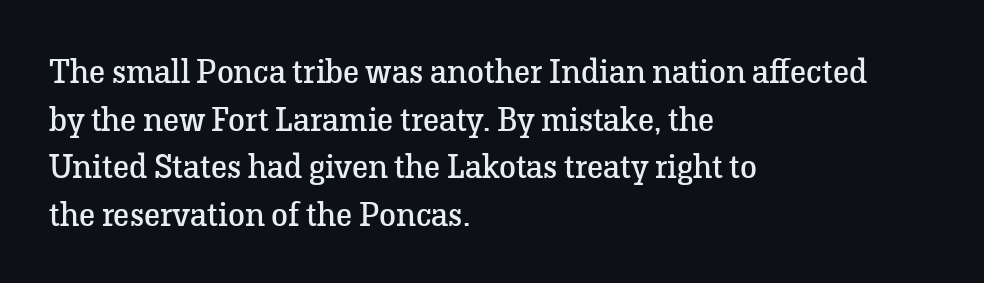
{"serif": "yes", "italic": "no", "bold": "no", "weight": "regular", "width": "normal", "stroke_contrast": "low", "x_height": "medium", "monospaced": "no", "underline": "no", "align": "left", "line_spacing": "normal", "line_spacing_ratio": 1.4, "letter_spacing": "normal", "letter_spacing_em": 0.0, "glyph_px": 34}
